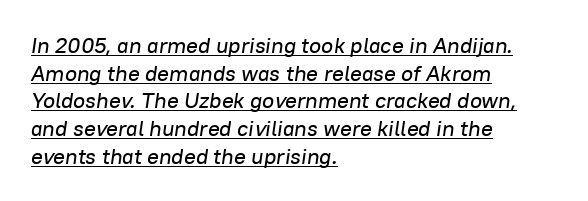
The rows are spaced the way most documents space them. Every character sits at an angle, as italics do. Reading down the block, your eye returns to a fixed left position each line. Beneath each row of characters lies a ruled line.
